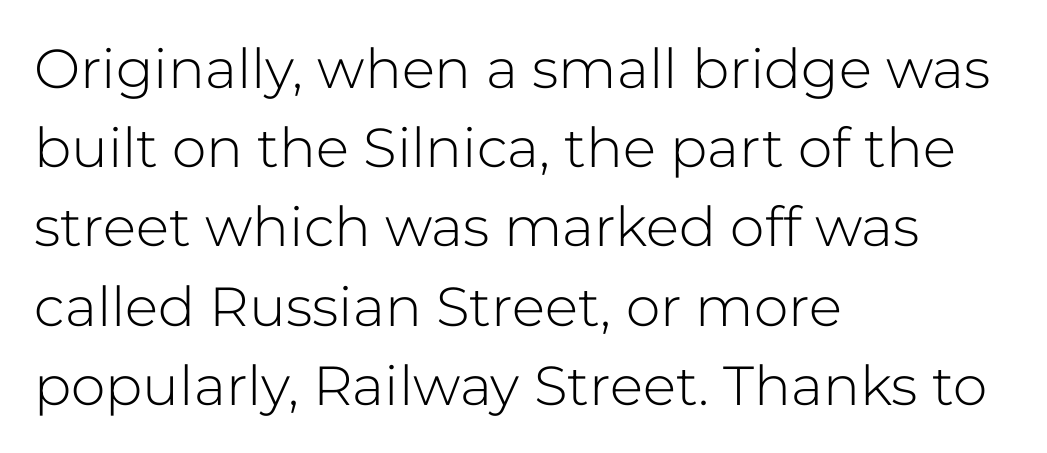
Q: Is the text bold? A: No.
Q: Is the text italic (slanted)? A: No, it is upright.
Q: Is the typeface a serif or a sans-serif typeface? A: Sans-serif.
Q: Is the text underlined? A: No.
Q: How is the paragraph aligned? A: Left-aligned.
Q: Is the spacing between letters normal or unusually wide? A: Normal.
Q: Is the spacing between lines tight, normal or loose? A: Normal.
Q: Width (condensed, normal, or wide)? A: Normal.
Q: Stroke contrast? A: Low.
Q: x-height? A: Medium.
Q: Monospaced? A: No.
